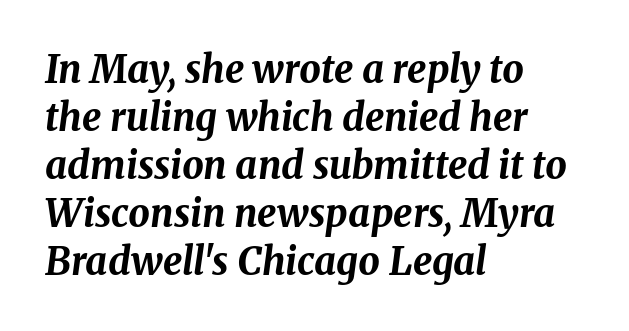
Q: Is the text bold? A: Yes.
Q: Is the text italic (slanted)? A: Yes, it leans right by about 8 degrees.
Q: Is the text underlined? A: No.
Q: How is the paragraph aligned? A: Left-aligned.
Q: Is the spacing between letters normal or unusually wide? A: Normal.
Q: Is the spacing between lines tight, normal or loose? A: Normal.
Q: Width (condensed, normal, or wide)? A: Normal.
Q: Stroke contrast? A: Medium.
Q: x-height? A: Medium.
Q: Monospaced? A: No.
